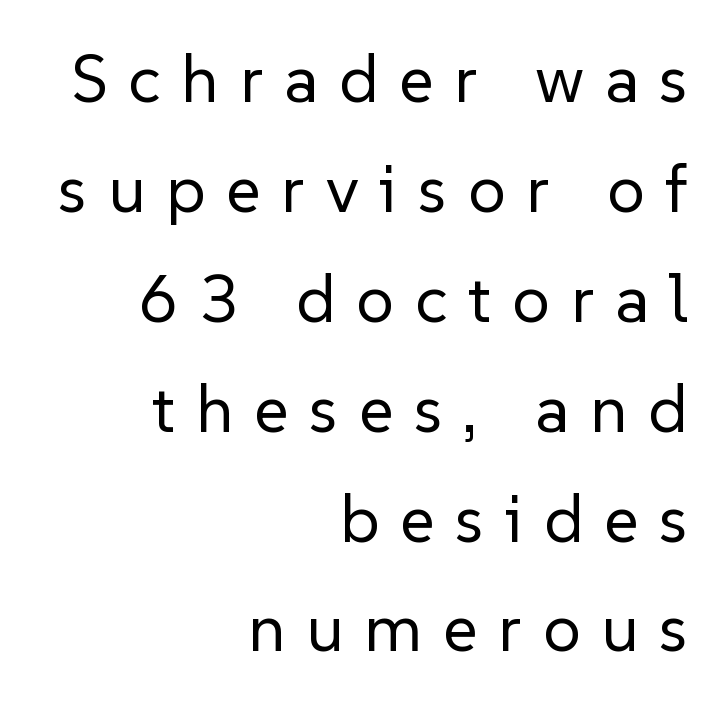
The image shows 67 px regular-weight sans-serif type, upright; set right-aligned, normal line spacing (1.64x), unusually wide letter spacing (+0.31 em), not underlined; low stroke contrast and a medium x-height.
